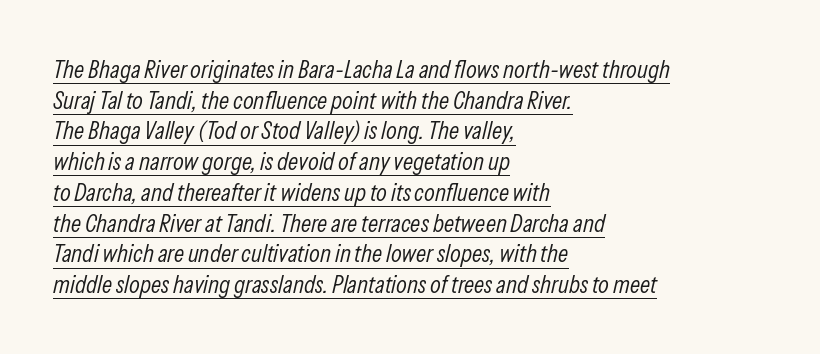
The lettering is marked with a stroke running underneath it. The face used here is rendered with its standard letterfit. Slanted lettering throughout. The passage is arranged the way most books set body copy — flush left. The cut favours lightness, reaching ordinary text weight at its darkest.
